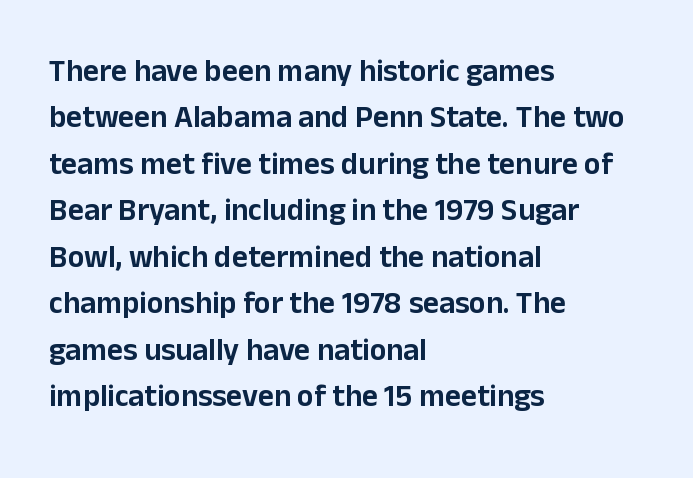
Whoever set this chose a conventional vertical rhythm. Proportional: the letters do not fall into vertical columns. A classic flush-left, rag-right setting is used for this passage. The letterforms sit shoulder to shoulder at normal distance.
